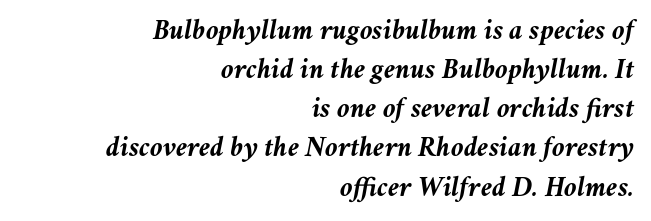
Q: Is the text bold? A: Yes.
Q: Is the text italic (slanted)? A: Yes, it leans right by about 11 degrees.
Q: Is the text underlined? A: No.
Q: How is the paragraph aligned? A: Right-aligned.
Q: Is the spacing between letters normal or unusually wide? A: Normal.
Q: Is the spacing between lines tight, normal or loose? A: Normal.
Q: Width (condensed, normal, or wide)? A: Normal.
Q: Stroke contrast? A: Medium.
Q: x-height? A: Medium.
Q: Monospaced? A: No.
